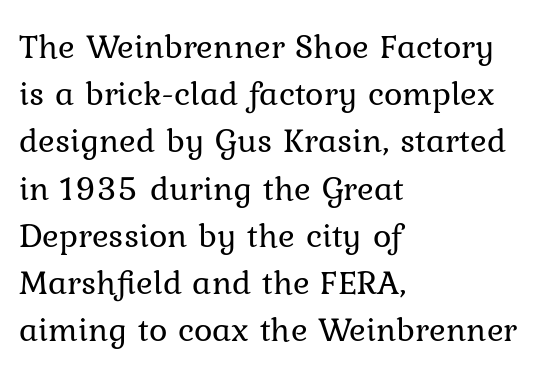
Type without underlining. The typeface chosen for these lines features serifs. Here the glyphs are tracked normally, forming tight word shapes. Layout note: lines flush left. Vertical strokes here are truly vertical.
